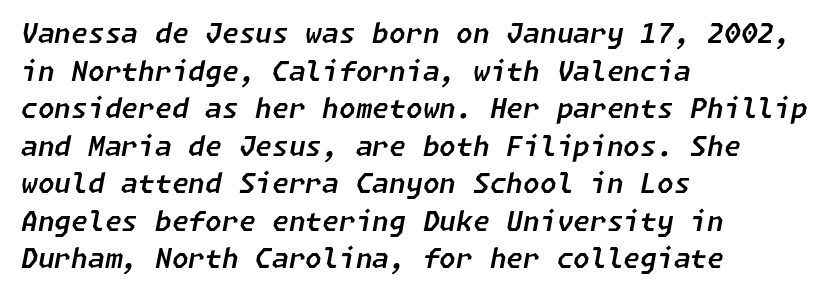
{"italic": "yes", "lean": "right", "slant_degrees": 11, "underline": "no", "align": "left", "line_spacing": "normal", "line_spacing_ratio": 1.39, "letter_spacing": "normal", "letter_spacing_em": 0.0, "glyph_px": 27}
